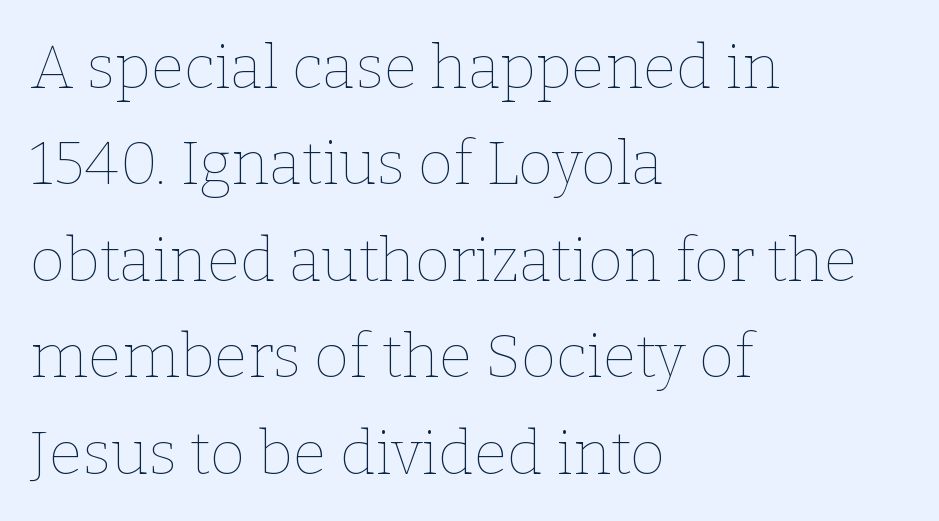
Unbolded letterforms with no extra heft. Vertical strokes here are truly vertical. The rows are spaced the way most documents space them. This rendering uses left alignment, leaving the right contour irregular. Spacing verdict: proportional, widths tailored to each character. What stands out about the letter spacing? Nothing — it is the standard amount.
